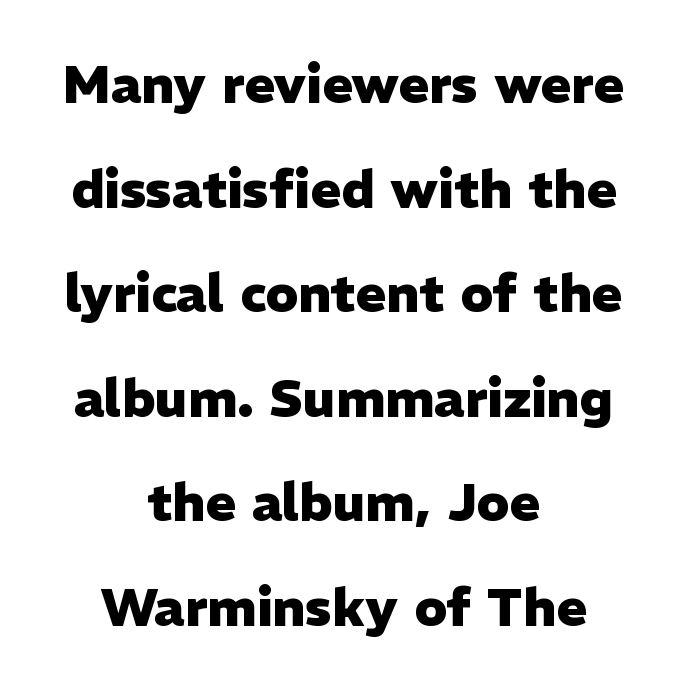
The image shows 52 px heavy sans-serif type, upright; set centered, loose line spacing (2.01x), normal letter spacing, not underlined; low stroke contrast and a medium x-height.
